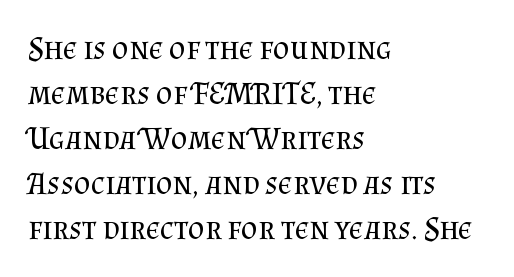
Q: Is the text bold? A: No.
Q: Is the text italic (slanted)? A: No, it is upright.
Q: Is the typeface a serif or a sans-serif typeface? A: Serif.
Q: Is the text underlined? A: No.
Q: How is the paragraph aligned? A: Left-aligned.
Q: Is the spacing between letters normal or unusually wide? A: Normal.
Q: Is the spacing between lines tight, normal or loose? A: Normal.
Q: Width (condensed, normal, or wide)? A: Normal.
Q: Stroke contrast? A: Medium.
Q: x-height? A: Small.
Q: Monospaced? A: No.
